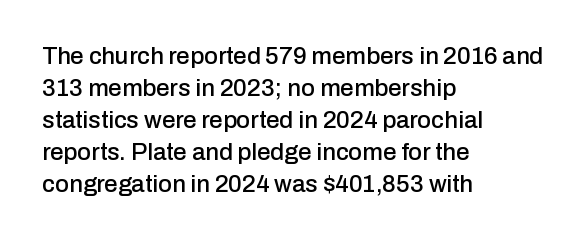
No italicization has been applied; the sample stays upright. The vertical gap from one line to the next is medium. Standard letterfit; no display-style spreading of the glyphs. The passage is arranged the way most books set body copy — flush left. Rule under the text: the space is simply empty.
